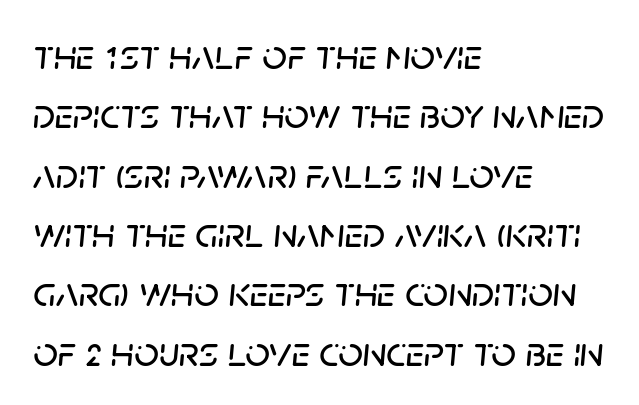
The image shows 43 px text type, italic (leaning right); set left-aligned, normal line spacing (1.38x), normal letter spacing, not underlined; low stroke contrast and a large x-height.
